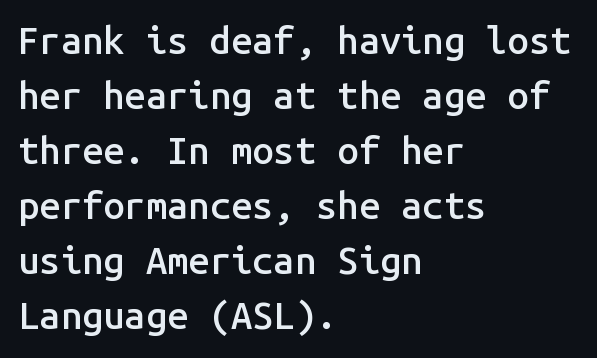
{"serif": "no", "italic": "no", "bold": "semi", "weight": "semibold", "width": "normal", "stroke_contrast": "low", "x_height": "medium", "monospaced": "yes", "underline": "no", "align": "left", "line_spacing": "normal", "line_spacing_ratio": 1.45, "letter_spacing": "normal", "letter_spacing_em": 0.0, "glyph_px": 38}
